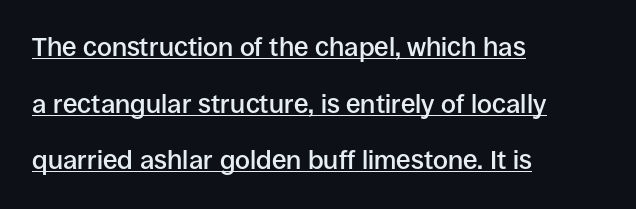
{"italic": "no", "bold": "semi", "underline": "yes", "align": "left", "line_spacing": "loose", "line_spacing_ratio": 2.18, "letter_spacing": "normal", "letter_spacing_em": 0.0, "glyph_px": 26}
